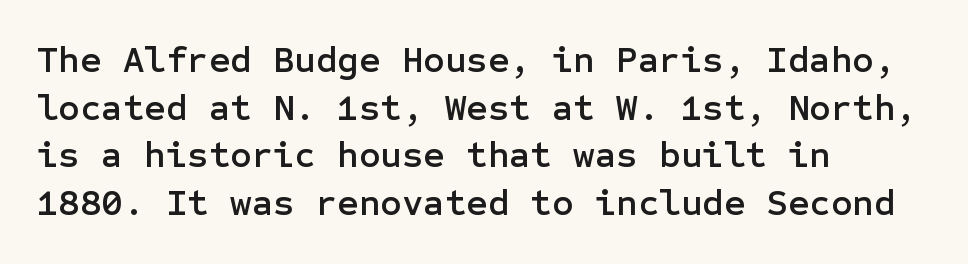
{"serif": "no", "italic": "no", "width": "normal", "stroke_contrast": "low", "x_height": "medium", "underline": "no", "align": "left", "line_spacing": "normal", "line_spacing_ratio": 1.29, "letter_spacing": "normal", "letter_spacing_em": 0.0, "glyph_px": 37}
